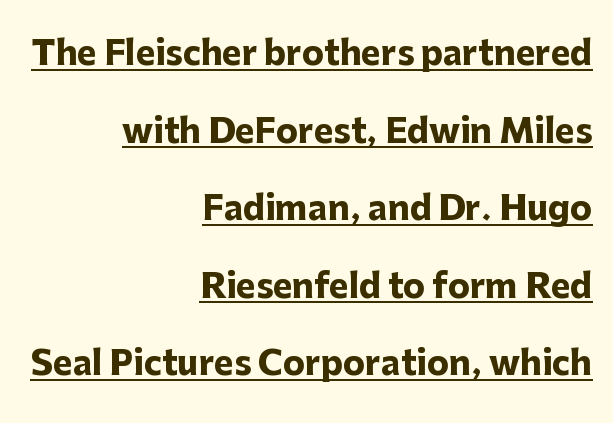
The image shows 33 px heavy sans-serif type, upright; set right-aligned, loose line spacing (2.35x), normal letter spacing, underlined; low stroke contrast and a medium x-height.
